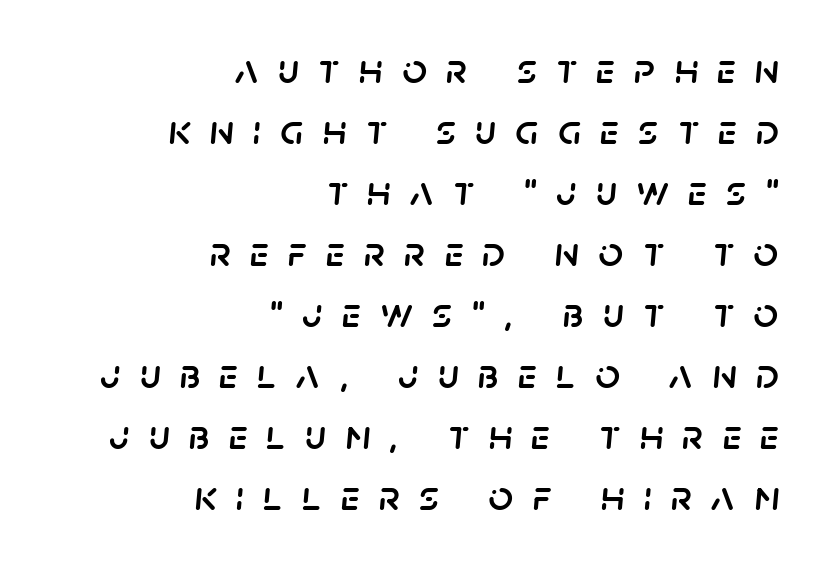
Visually the block forms a straight wall on the right and a jagged coastline on the left. Emphasis-style slanted type is in use. In terms of leading, this rendering sits right in the middle. Think of a printed novel: that variable character pitch is what you see here.
